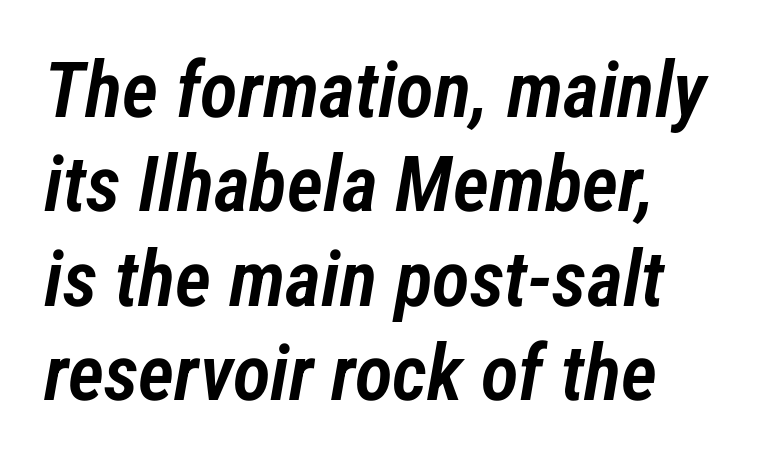
Q: Is the text bold? A: Semi-bold.
Q: Is the text italic (slanted)? A: Yes, it leans right by about 12 degrees.
Q: Is the text underlined? A: No.
Q: Is the spacing between letters normal or unusually wide? A: Normal.
Q: Width (condensed, normal, or wide)? A: Condensed.
Q: Stroke contrast? A: Low.
Q: x-height? A: Medium.
Q: Monospaced? A: No.
